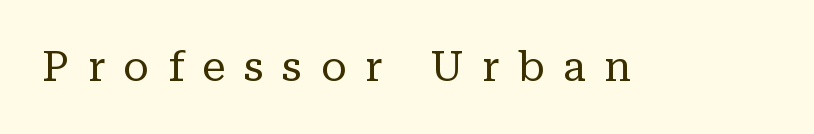
{"serif": "yes", "italic": "no", "bold": "no", "weight": "regular", "width": "normal", "stroke_contrast": "low", "x_height": "medium", "monospaced": "no", "underline": "no", "letter_spacing": "wide", "letter_spacing_em": 0.44, "glyph_px": 42}
